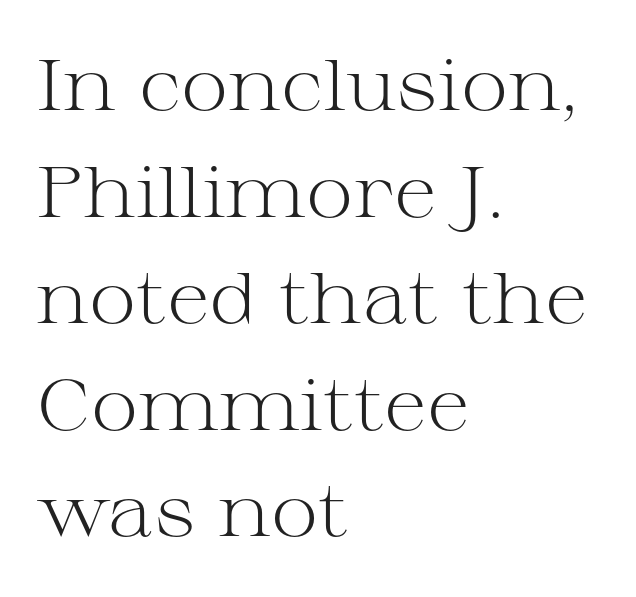
Posture: vertical. Think of a printed novel: that variable character pitch is what you see here. Underlining? Definitely not there. This block has exactly the height ordinary leading produces.
